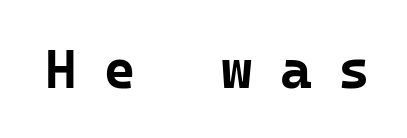
Q: Is the text bold? A: Yes.
Q: Is the text italic (slanted)? A: No, it is upright.
Q: Is the typeface a serif or a sans-serif typeface? A: Sans-serif.
Q: Is the text underlined? A: No.
Q: Is the spacing between letters normal or unusually wide? A: Unusually wide.
Q: Width (condensed, normal, or wide)? A: Normal.
Q: Stroke contrast? A: Low.
Q: x-height? A: Medium.
Q: Monospaced? A: Yes.
